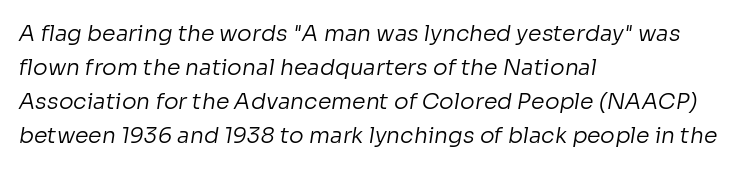
Q: Is the text bold? A: No.
Q: Is the text underlined? A: No.
Q: How is the paragraph aligned? A: Left-aligned.
Q: Is the spacing between letters normal or unusually wide? A: Normal.
Q: Is the spacing between lines tight, normal or loose? A: Normal.
